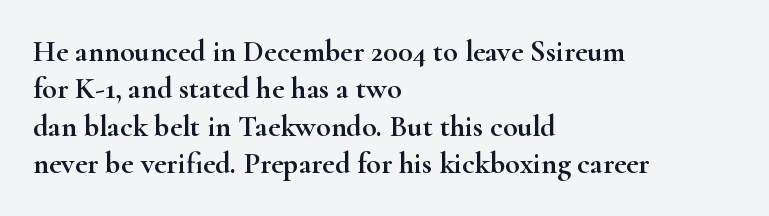
{"serif": "yes", "italic": "no", "width": "wide", "stroke_contrast": "high", "x_height": "small", "monospaced": "no", "underline": "no", "align": "left", "line_spacing": "normal", "line_spacing_ratio": 1.25, "letter_spacing": "normal", "letter_spacing_em": 0.0, "glyph_px": 30}
